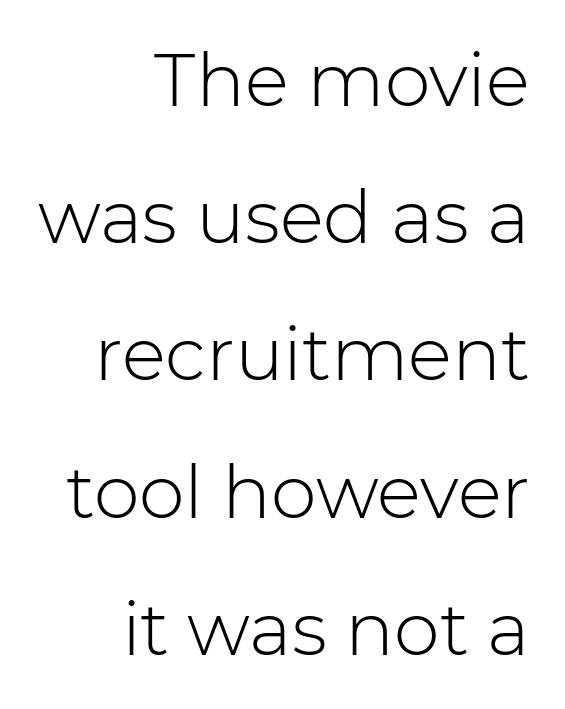
The image shows 73 px light sans-serif type, upright; set right-aligned, line spacing 1.88x, normal letter spacing, not underlined; low stroke contrast and a medium x-height.
